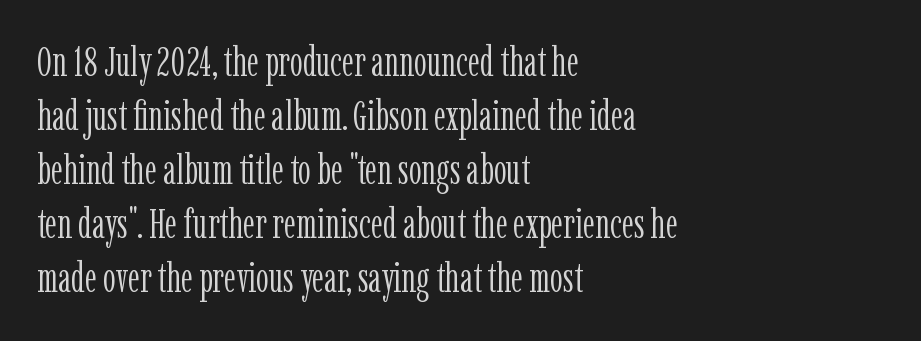
Q: Is the text bold? A: No.
Q: Is the text italic (slanted)? A: No, it is upright.
Q: Is the typeface a serif or a sans-serif typeface? A: Serif.
Q: Is the text underlined? A: No.
Q: How is the paragraph aligned? A: Left-aligned.
Q: Is the spacing between letters normal or unusually wide? A: Normal.
Q: Is the spacing between lines tight, normal or loose? A: Normal.
Q: Width (condensed, normal, or wide)? A: Condensed.
Q: Stroke contrast? A: Low.
Q: x-height? A: Medium.
Q: Monospaced? A: No.
